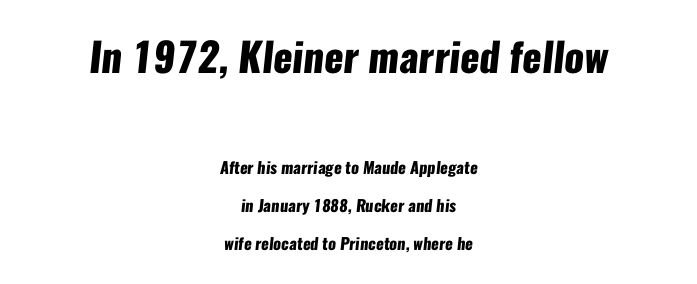
The image shows 40 px heavy, condensed sans-serif type; set centered, loose line spacing (2.37x), normal letter spacing, not underlined; the first (top) block is 2.5x larger; low stroke contrast and a medium x-height.
